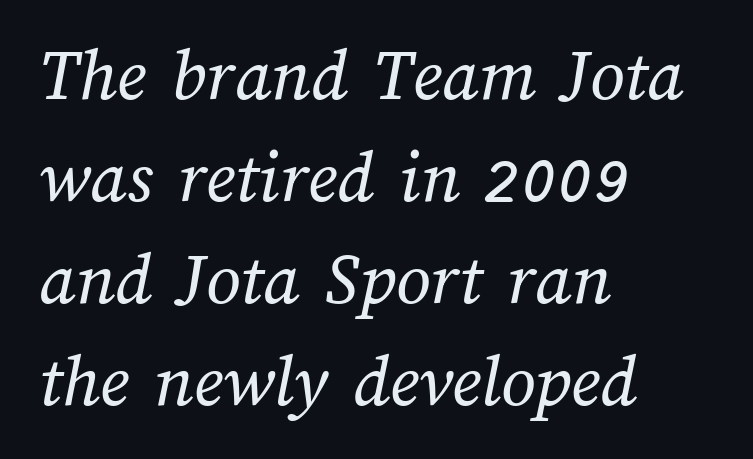
Standard letterfit; no display-style spreading of the glyphs. A typesetter would call this proportional, since set widths differ per character. Plain, unruled lines of type. In CSS terms this would be text-align: left. The weight would be labelled regular, book, light, or lighter still. The rows are spaced the way most documents space them.
